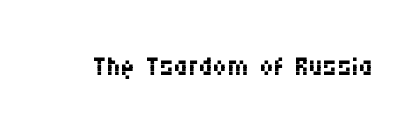
Q: Is the text bold? A: No.
Q: Is the text italic (slanted)? A: No, it is upright.
Q: Is the typeface a serif or a sans-serif typeface? A: Sans-serif.
Q: Is the text underlined? A: No.
Q: Is the spacing between letters normal or unusually wide? A: Normal.
Q: Width (condensed, normal, or wide)? A: Condensed.
Q: Stroke contrast? A: Medium.
Q: x-height? A: Large.
Q: Monospaced? A: No.
